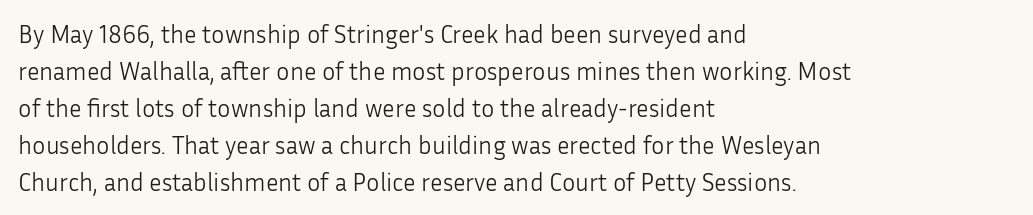
{"italic": "no", "bold": "no", "underline": "no", "align": "left", "line_spacing": "normal", "line_spacing_ratio": 1.48, "letter_spacing": "normal", "letter_spacing_em": 0.0, "glyph_px": 25}
